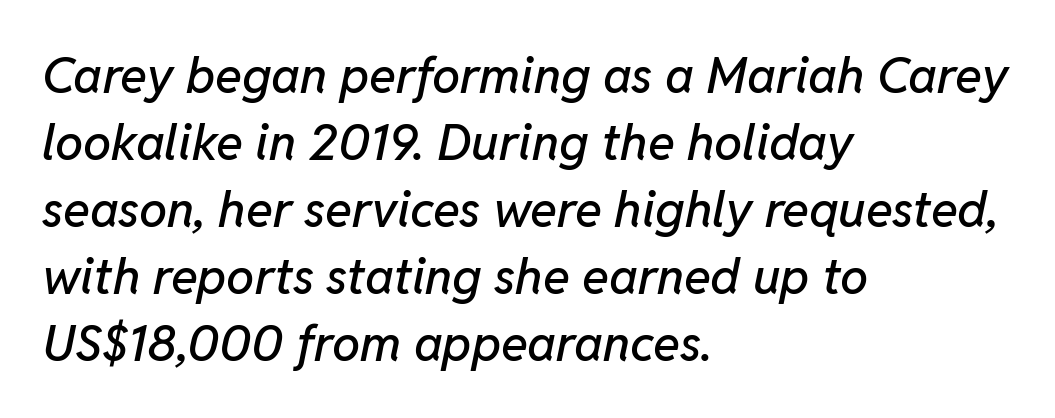
The image shows 50 px text type, italic (leaning right); set left-aligned, normal line spacing (1.34x), normal letter spacing, not underlined; low stroke contrast and a medium x-height.
